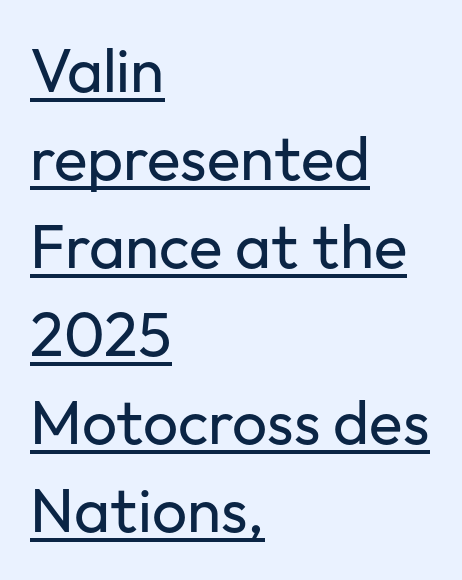
Each letter keeps its own natural width here, so spacing adapts to shape. The string is rendered with underlining switched on. What stands out about the letter spacing? Nothing — it is the standard amount. Students, observe: this is what conventionally led text looks like. Is the type heavy? It reads as light-to-regular instead.
